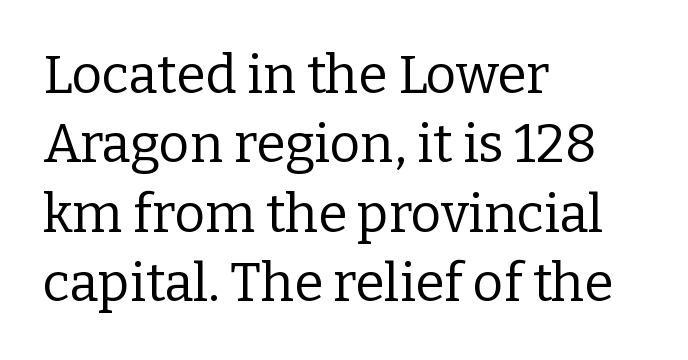
In terms of posture, this sample is upright. The passage shown has conventional tracking throughout. The font sits on the lighter half of the weight spectrum, regular included. Notice how the passage keeps a crisp vertical edge on the left only. The passage shown is typeset with a serif family. Decoration check: the copy has no underline.
